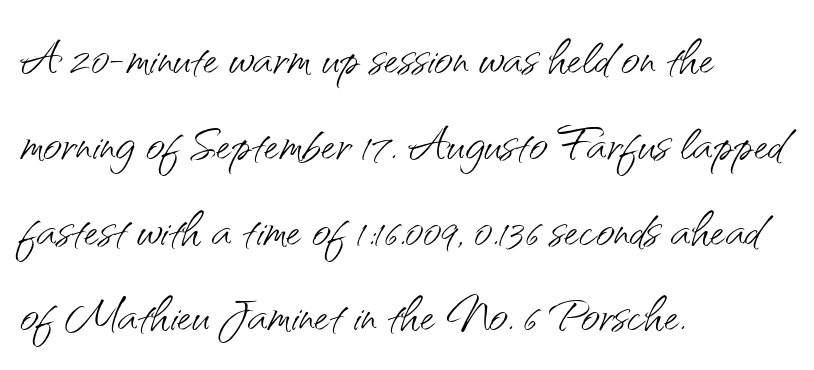
The paragraph has a hard left edge and a soft right edge. A typesetter would call this proportional, since set widths differ per character. No extra ink here — the face is not bold.
